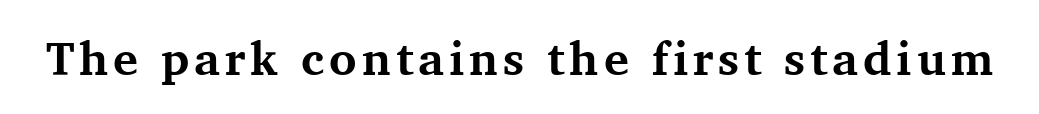
The image shows 47 px bold serif type, upright; set not underlined; medium stroke contrast and a medium x-height.
